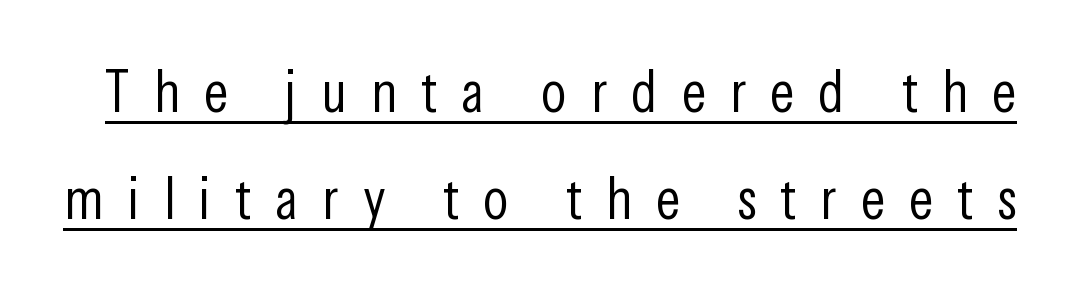
{"serif": "no", "italic": "no", "bold": "no", "weight": "light", "width": "condensed", "stroke_contrast": "low", "x_height": "medium", "monospaced": "no", "underline": "yes", "line_spacing_ratio": 1.82, "letter_spacing": "wide", "letter_spacing_em": 0.41, "glyph_px": 59}
